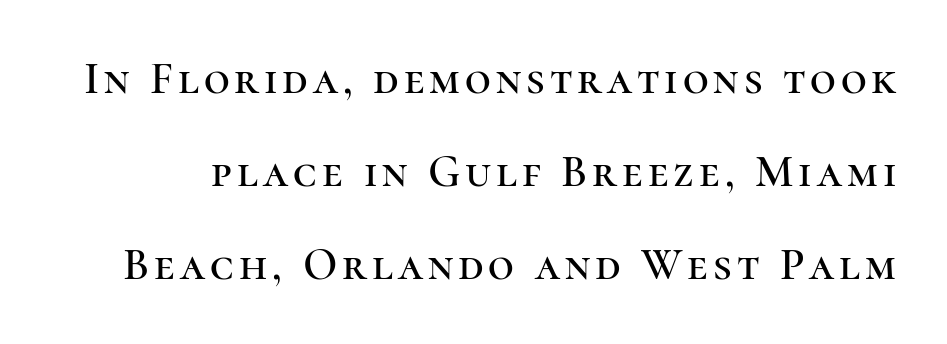
Quick note: underline off. Quick note: interline space is abundant. Check where the strokes stop: tiny serifs finish them off. Rendered with straight, roman letterforms. Spacing verdict: proportional, widths tailored to each character.
